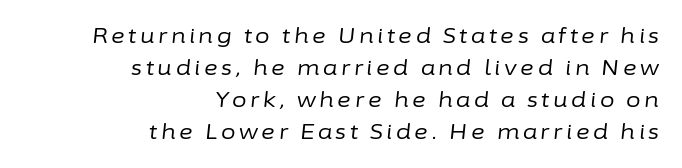
The image shows 21 px text type, italic (leaning right); set right-aligned, normal line spacing (1.52x), not underlined.
